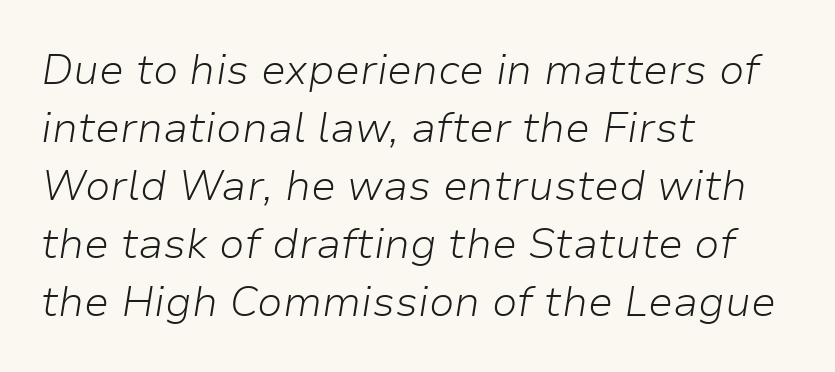
{"italic": "yes", "lean": "right", "slant_degrees": 9, "bold": "no", "weight": "light", "width": "normal", "stroke_contrast": "low", "x_height": "medium", "monospaced": "no", "underline": "no", "align": "left", "line_spacing": "normal", "line_spacing_ratio": 1.38, "letter_spacing": "normal", "letter_spacing_em": 0.0, "glyph_px": 42}
